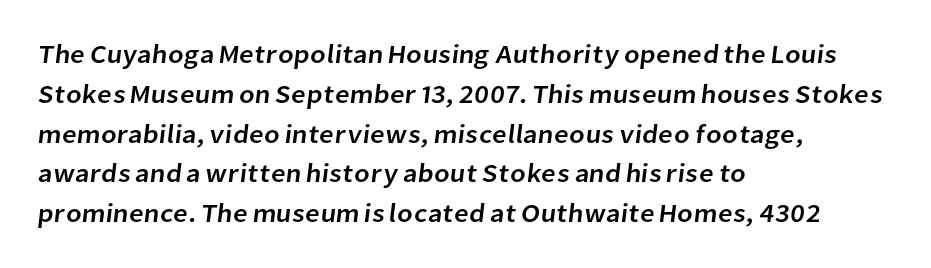
The image shows 26 px text type; set left-aligned, normal line spacing (1.53x), normal letter spacing, not underlined.
